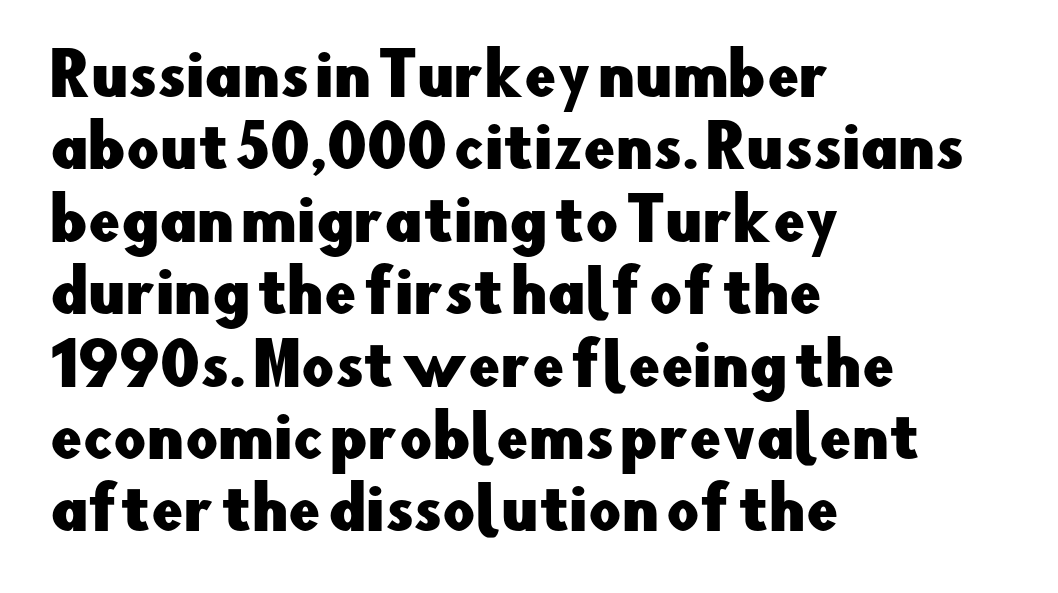
A typesetter would call this leading conventional body-copy spacing. It's the straight-up-and-down kind of type. The font family rendered here belongs to the sans-serif group. Every row of glyphs begins at an identical x-position on the left. Looks like regular typesetting: each glyph gets only the width it needs.
